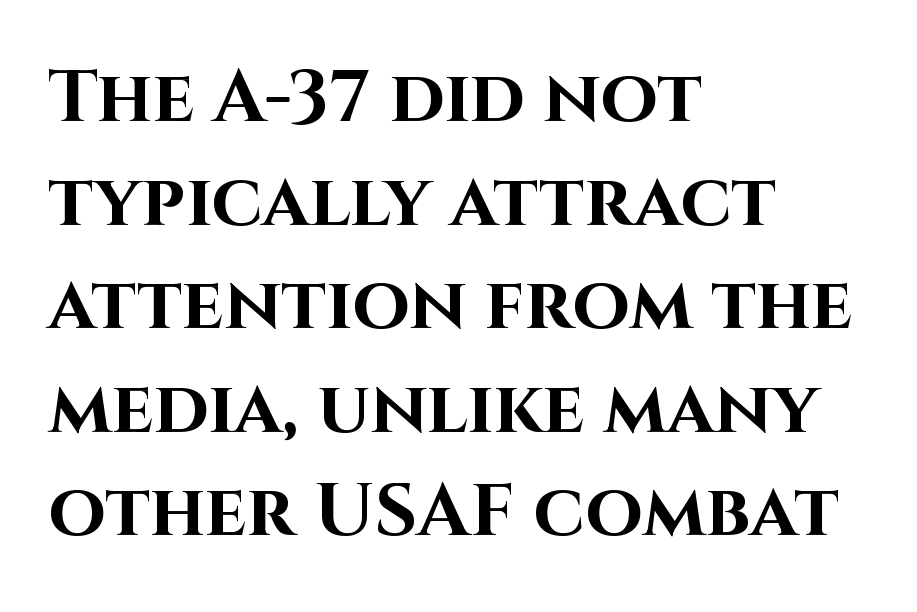
The image shows 74 px bold sans-serif type, upright; set left-aligned, normal line spacing (1.4x), normal letter spacing, not underlined; high stroke contrast and a large x-height.
